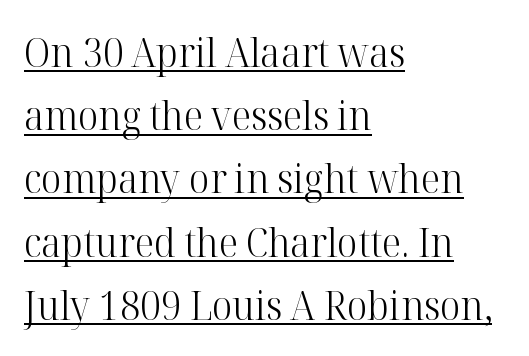
The image shows 40 px light serif type, upright; set left-aligned, normal line spacing (1.58x), normal letter spacing, underlined; high stroke contrast and a medium x-height.
